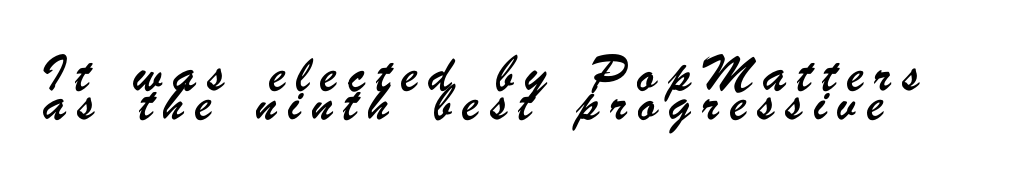
Q: Is the text underlined? A: No.
Q: How is the paragraph aligned? A: Left-aligned.
Q: Is the spacing between letters normal or unusually wide? A: Unusually wide.
Q: Is the spacing between lines tight, normal or loose? A: Normal.
